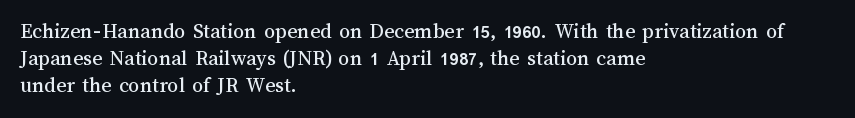
Q: Is the text italic (slanted)? A: No, it is upright.
Q: Is the text underlined? A: No.
Q: How is the paragraph aligned? A: Left-aligned.
Q: Is the spacing between letters normal or unusually wide? A: Normal.
